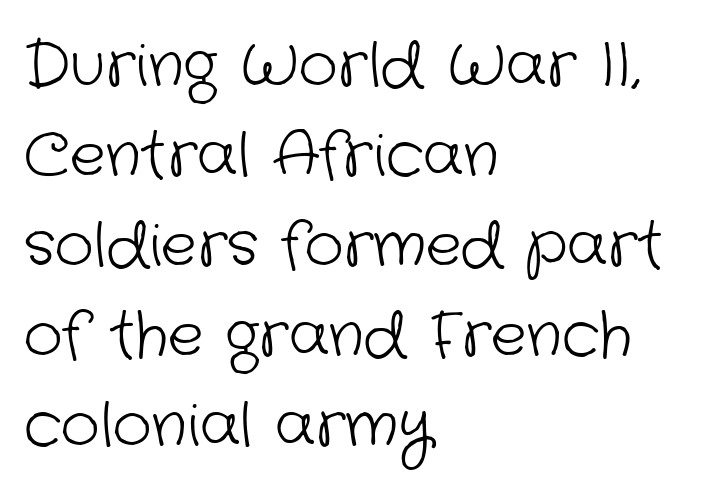
The image shows 60 px light sans-serif type; set left-aligned, normal line spacing (1.5x), normal letter spacing, not underlined; low stroke contrast and a medium x-height.
